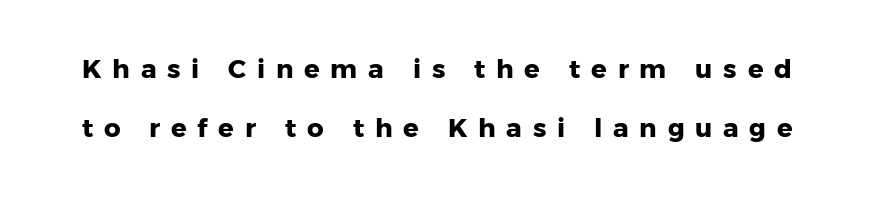
Q: Is the text bold? A: Yes.
Q: Is the text italic (slanted)? A: No, it is upright.
Q: Is the text underlined? A: No.
Q: Is the spacing between letters normal or unusually wide? A: Unusually wide.
Q: Is the spacing between lines tight, normal or loose? A: Loose.
